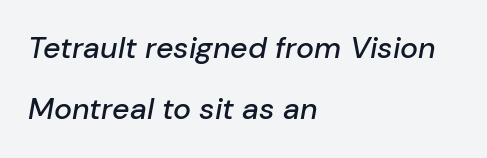
The image shows 30 px text type, italic (leaning right); set left-aligned, loose line spacing (2.04x), normal letter spacing, not underlined; low stroke contrast and a medium x-height.
